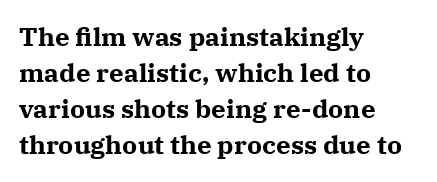
{"italic": "no", "bold": "yes", "underline": "no", "align": "left", "line_spacing": "normal", "line_spacing_ratio": 1.39, "letter_spacing": "normal", "letter_spacing_em": 0.0, "glyph_px": 26}
